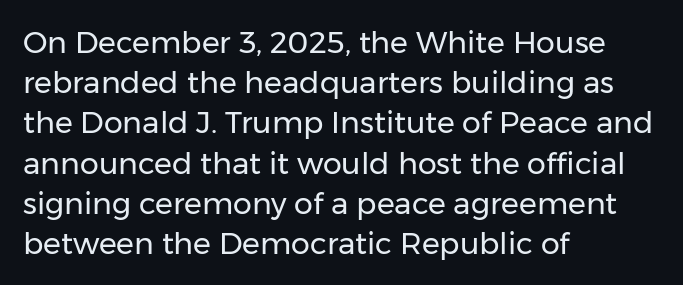
The image shows 30 px regular-weight sans-serif type, upright; set left-aligned, normal line spacing (1.34x), normal letter spacing, not underlined; low stroke contrast and a medium x-height.
